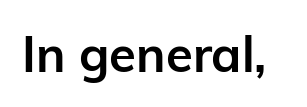
The image shows 49 px semibold sans-serif type, upright; set normal letter spacing, not underlined; low stroke contrast and a medium x-height.
